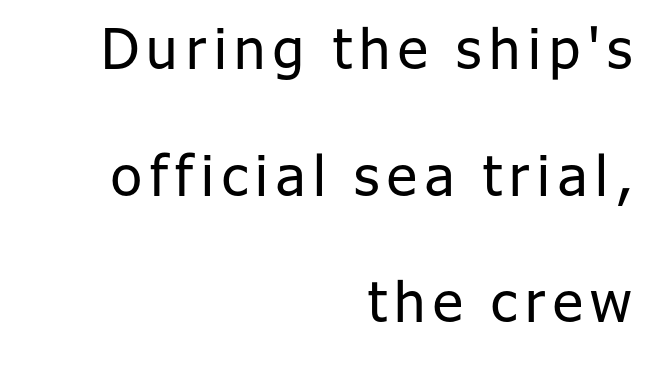
Q: Is the text bold? A: No.
Q: Is the text italic (slanted)? A: No, it is upright.
Q: Is the typeface a serif or a sans-serif typeface? A: Sans-serif.
Q: Is the text underlined? A: No.
Q: How is the paragraph aligned? A: Right-aligned.
Q: Is the spacing between lines tight, normal or loose? A: Loose.
Q: Width (condensed, normal, or wide)? A: Normal.
Q: Stroke contrast? A: Low.
Q: x-height? A: Medium.
Q: Monospaced? A: No.
